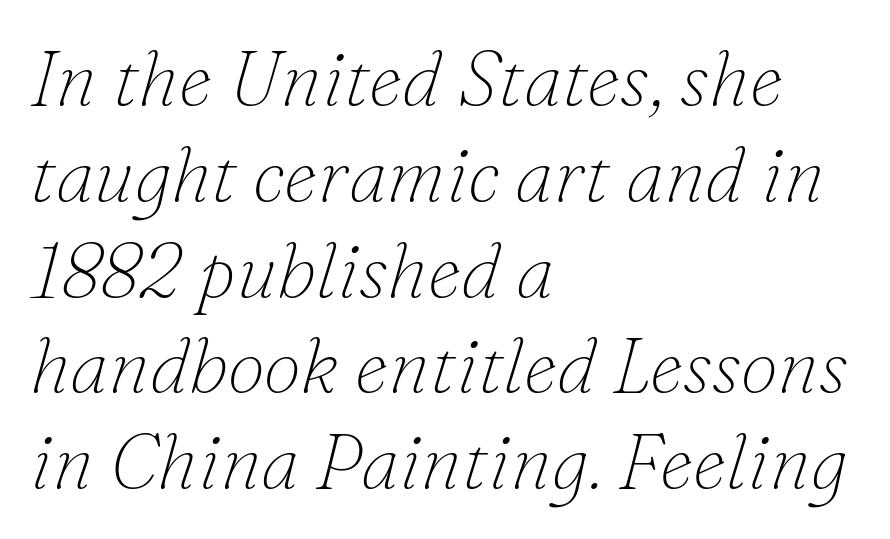
{"serif": "yes", "italic": "yes", "lean": "right", "slant_degrees": 16, "bold": "no", "weight": "thin", "width": "normal", "stroke_contrast": "low", "x_height": "small", "monospaced": "no", "underline": "no", "align": "left", "line_spacing": "normal", "line_spacing_ratio": 1.26, "letter_spacing": "normal", "letter_spacing_em": 0.0, "glyph_px": 76}
